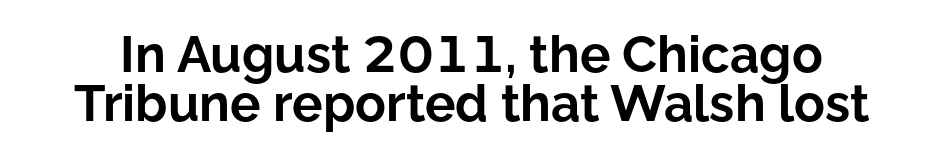
The image shows 51 px bold sans-serif type, upright; set tight line spacing (0.96x), normal letter spacing, not underlined; low stroke contrast and a medium x-height.
